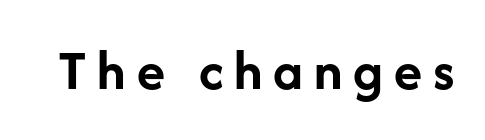
{"serif": "no", "italic": "no", "bold": "yes", "weight": "semibold", "width": "normal", "stroke_contrast": "low", "x_height": "medium", "monospaced": "no", "underline": "no", "glyph_px": 58}
